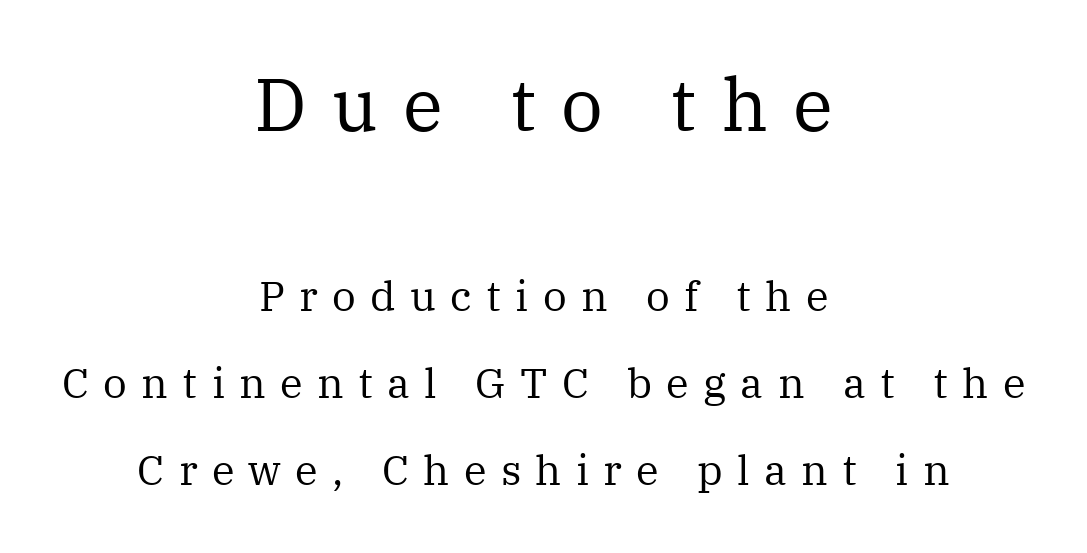
{"serif": "yes", "italic": "no", "bold": "no", "weight": "regular", "width": "normal", "stroke_contrast": "medium", "x_height": "medium", "monospaced": "no", "underline": "no", "align": "center", "line_spacing": "loose", "line_spacing_ratio": 2.07, "letter_spacing": "wide", "letter_spacing_em": 0.34, "larger_block": "first", "size_ratio": 1.76, "glyph_px": 74}
